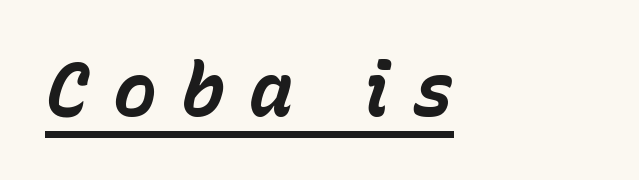
The paragraph has a hard left edge and a soft right edge. Does the lettering tilt? It does — this is italic. Honestly, the underline is the first thing you notice here. Heavy-handed strokes throughout: this text is bold. Students, note that the glyphs here are deliberately spaced far apart.
